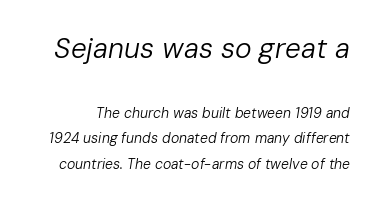
{"italic": "yes", "lean": "right", "slant_degrees": 10, "bold": "no", "weight": "regular", "width": "normal", "stroke_contrast": "low", "x_height": "medium", "monospaced": "no", "underline": "no", "line_spacing_ratio": 1.83, "letter_spacing": "normal", "letter_spacing_em": 0.0, "larger_block": "first", "size_ratio": 2.0, "glyph_px": 28}
